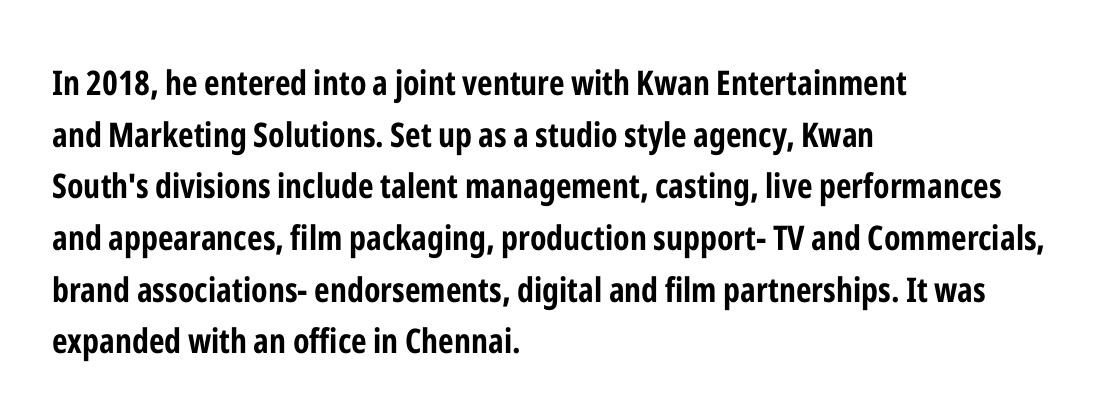
Q: Is the text bold? A: Yes.
Q: Is the text italic (slanted)? A: No, it is upright.
Q: Is the typeface a serif or a sans-serif typeface? A: Sans-serif.
Q: Is the text underlined? A: No.
Q: How is the paragraph aligned? A: Left-aligned.
Q: Is the spacing between letters normal or unusually wide? A: Normal.
Q: Is the spacing between lines tight, normal or loose? A: Normal.
Q: Width (condensed, normal, or wide)? A: Condensed.
Q: Stroke contrast? A: Low.
Q: x-height? A: Medium.
Q: Monospaced? A: No.
